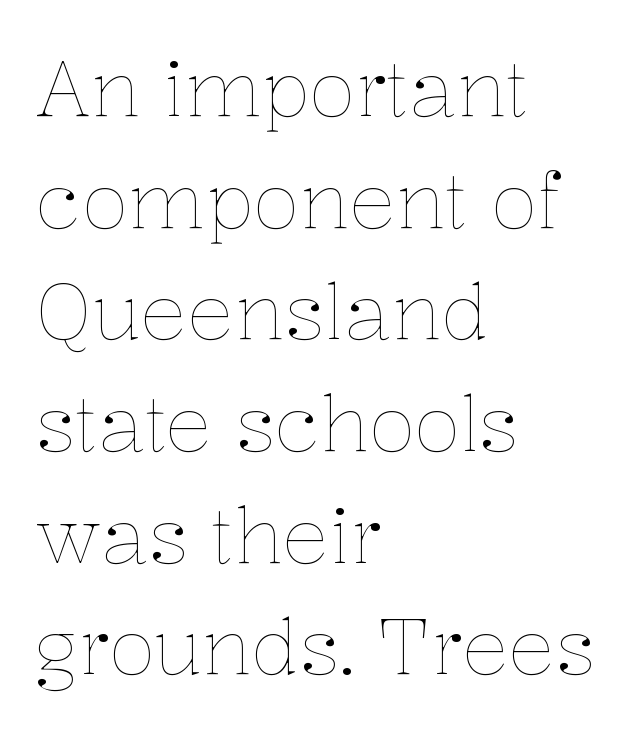
The image shows 77 px thin type, upright; set left-aligned, normal line spacing (1.45x), normal letter spacing, not underlined; low stroke contrast and a medium x-height.
